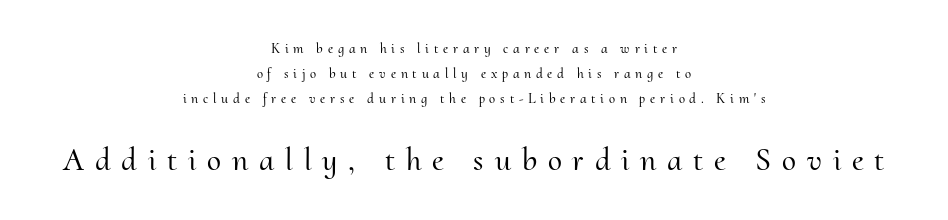
The image shows 32 px serif type, upright; set centered, line spacing 1.77x, unusually wide letter spacing (+0.34 em), not underlined; the second (bottom) block is 2.29x larger; medium stroke contrast and a small x-height.
